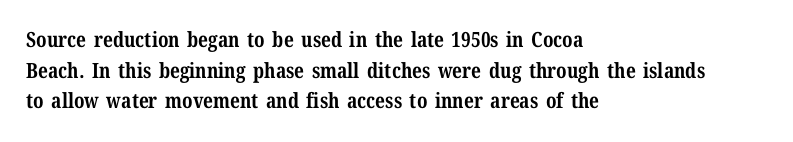
Q: Is the text bold? A: Yes.
Q: Is the text italic (slanted)? A: No, it is upright.
Q: Is the text underlined? A: No.
Q: How is the paragraph aligned? A: Left-aligned.
Q: Is the spacing between letters normal or unusually wide? A: Normal.
Q: Is the spacing between lines tight, normal or loose? A: Normal.
